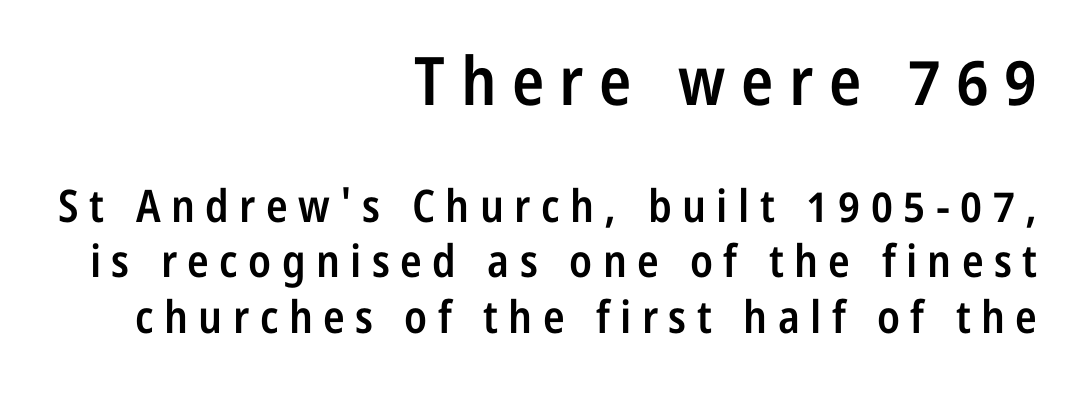
Q: Is the text bold? A: Semi-bold.
Q: Is the text italic (slanted)? A: No, it is upright.
Q: Is the typeface a serif or a sans-serif typeface? A: Sans-serif.
Q: Is the text underlined? A: No.
Q: How is the paragraph aligned? A: Right-aligned.
Q: Is the spacing between letters normal or unusually wide? A: Unusually wide.
Q: Which block of text is set in a larger size, the first (top) or the second (bottom)? A: The first (top) one.
Q: Width (condensed, normal, or wide)? A: Condensed.
Q: Stroke contrast? A: Low.
Q: x-height? A: Medium.
Q: Monospaced? A: No.
